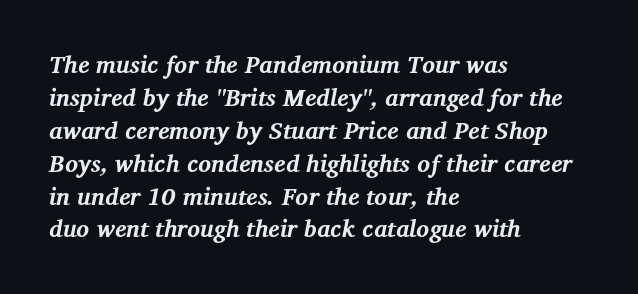
The image shows 24 px bold type, italic (leaning right); set left-aligned, normal line spacing (1.37x), normal letter spacing, not underlined.
